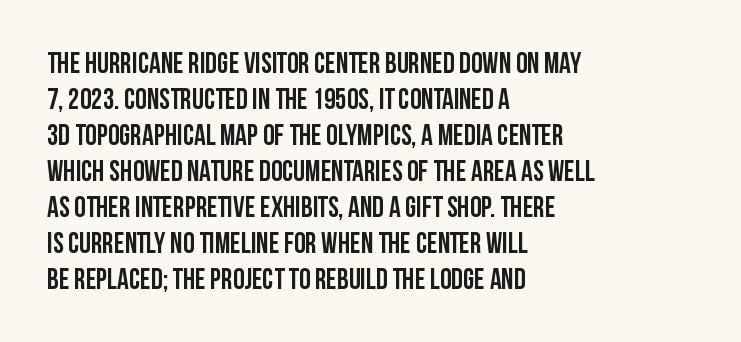
The image shows 29 px semibold, condensed sans-serif type, upright; set left-aligned, line spacing 1.24x, normal letter spacing, not underlined; low stroke contrast and a large x-height.
